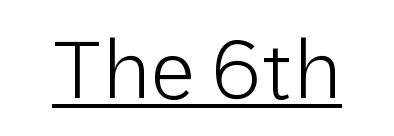
When letters stand straight like this, we call the style roman or upright. Spacing between characters is what you'd get straight out of the box. A sans-serif font was chosen for this passage. The sample's only ornament is a line tracing under the words. These glyphs show unthickened strokes, regular width or finer.
